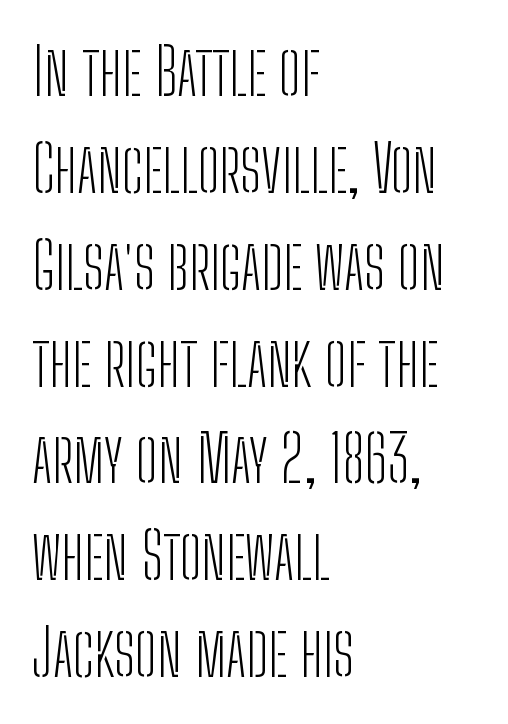
Glyph-to-glyph distance matches everyday printed text. Posture: vertical. Reading down the column, the eye jumps a familiar distance to each next line. Descender tails drop into unmarked territory. Stems here are at most as thick as an everyday book face. A typesetter would call this proportional, since set widths differ per character.
